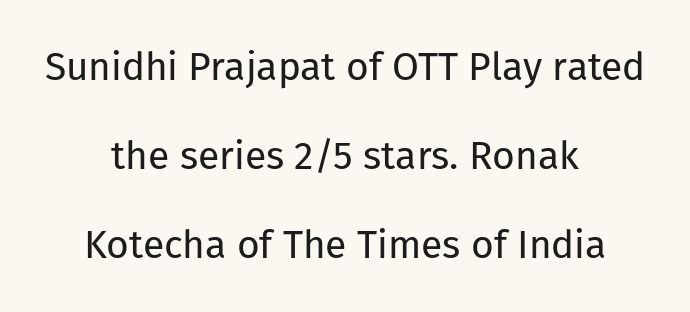
{"serif": "no", "italic": "no", "bold": "no", "weight": "regular", "width": "normal", "stroke_contrast": "low", "x_height": "medium", "monospaced": "no", "underline": "no", "align": "center", "line_spacing": "loose", "line_spacing_ratio": 2.28, "letter_spacing": "normal", "letter_spacing_em": 0.0, "glyph_px": 39}
